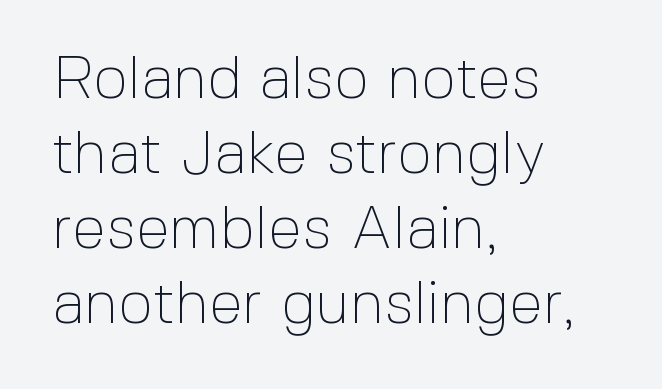
The image shows 61 px thin sans-serif type, upright; set left-aligned, line spacing 1.23x, normal letter spacing, not underlined; a medium x-height.
